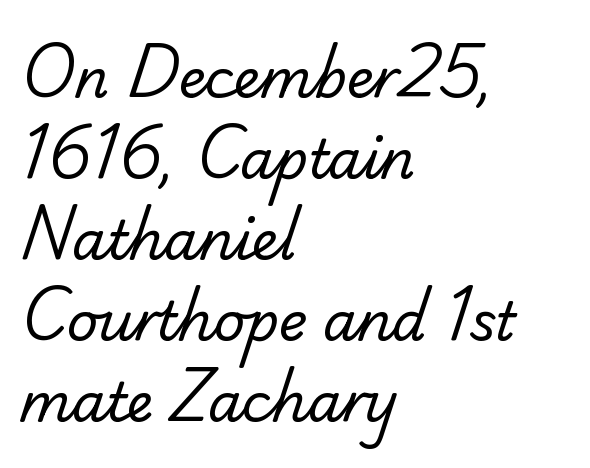
Q: Is the text bold? A: No.
Q: Is the typeface a serif or a sans-serif typeface? A: Sans-serif.
Q: Is the text underlined? A: No.
Q: How is the paragraph aligned? A: Left-aligned.
Q: Is the spacing between letters normal or unusually wide? A: Normal.
Q: Is the spacing between lines tight, normal or loose? A: Normal.
Q: Width (condensed, normal, or wide)? A: Normal.
Q: Stroke contrast? A: Low.
Q: x-height? A: Small.
Q: Monospaced? A: No.
